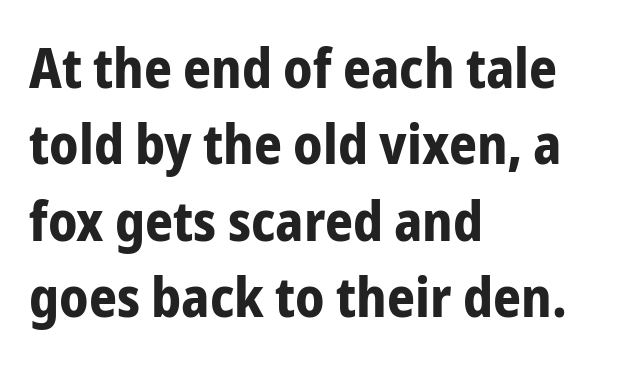
Q: Is the text bold? A: Yes.
Q: Is the text italic (slanted)? A: No, it is upright.
Q: Is the typeface a serif or a sans-serif typeface? A: Sans-serif.
Q: Is the text underlined? A: No.
Q: How is the paragraph aligned? A: Left-aligned.
Q: Is the spacing between letters normal or unusually wide? A: Normal.
Q: Is the spacing between lines tight, normal or loose? A: Normal.
Q: Width (condensed, normal, or wide)? A: Condensed.
Q: Stroke contrast? A: Low.
Q: x-height? A: Medium.
Q: Monospaced? A: No.
